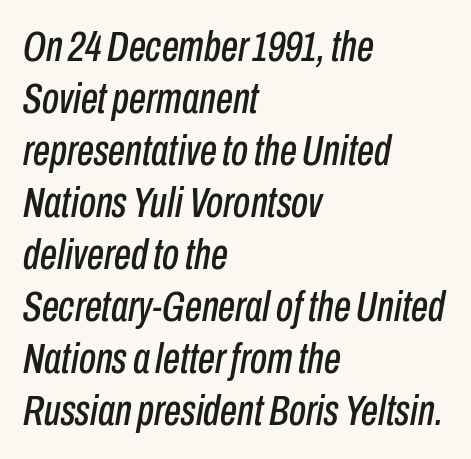
Q: Is the text italic (slanted)? A: Yes, it leans right by about 10 degrees.
Q: Is the text underlined? A: No.
Q: How is the paragraph aligned? A: Left-aligned.
Q: Is the spacing between letters normal or unusually wide? A: Normal.
Q: Width (condensed, normal, or wide)? A: Condensed.
Q: Stroke contrast? A: Low.
Q: x-height? A: Medium.
Q: Monospaced? A: No.
